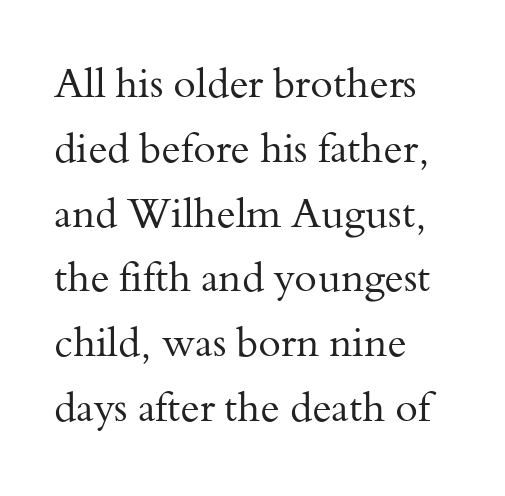
Glance below the letters and you will spot only blank space. A typesetter would mark this as roman, not italic. The face used here is proportionally spaced, like ordinary book or web type. The strokes are not fattened; the text isn't bold. Line starts are locked; line ends wander. Is there much room between lines? A standard amount, neither cramped nor airy.
